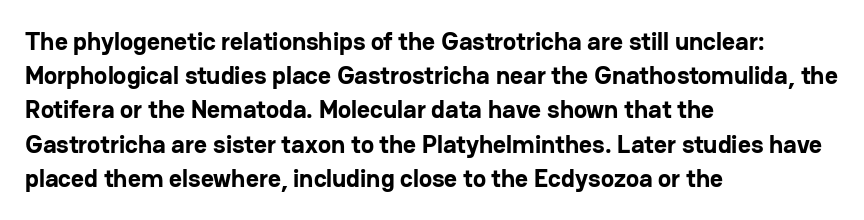
The image shows 25 px bold type, upright; set left-aligned, normal line spacing (1.37x), normal letter spacing, not underlined.
